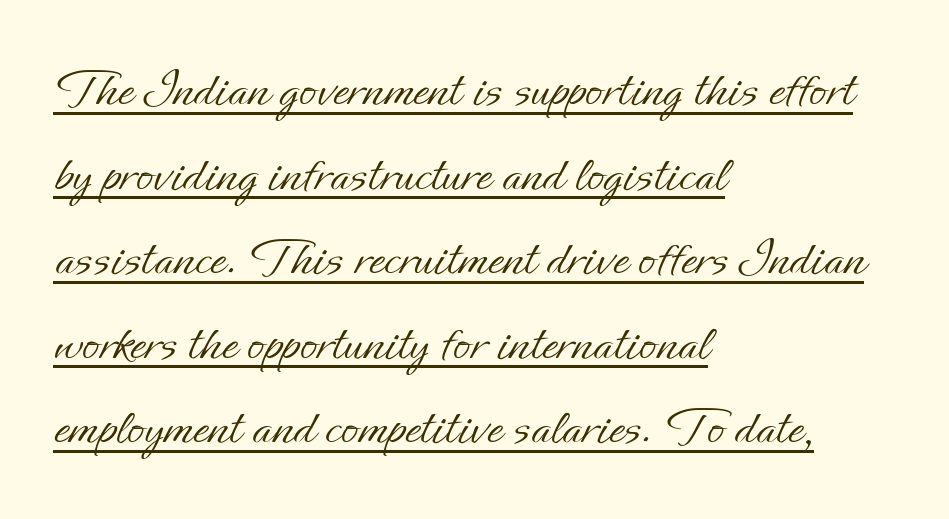
Q: Is the text bold? A: No.
Q: Is the text italic (slanted)? A: Yes.
Q: Is the text underlined? A: Yes.
Q: How is the paragraph aligned? A: Left-aligned.
Q: Is the spacing between letters normal or unusually wide? A: Normal.
Q: Is the spacing between lines tight, normal or loose? A: Normal.
Q: Width (condensed, normal, or wide)? A: Normal.
Q: Stroke contrast? A: Low.
Q: x-height? A: Small.
Q: Monospaced? A: No.
